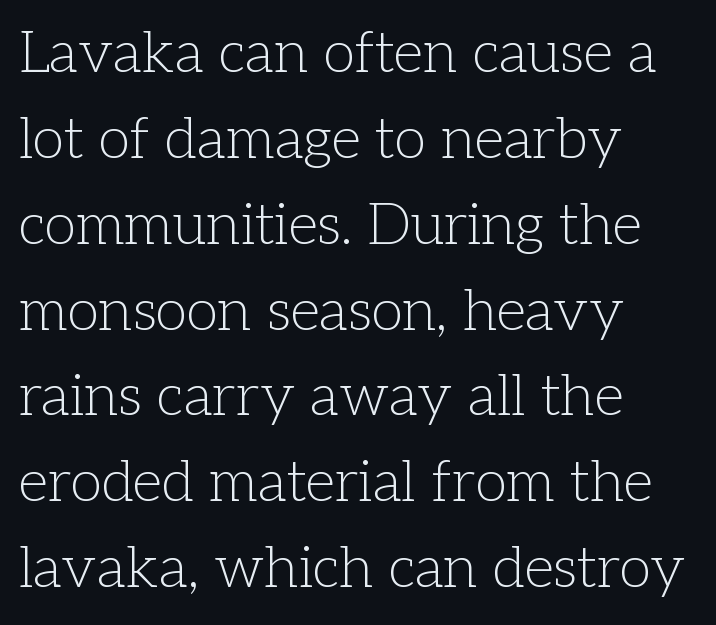
{"serif": "yes", "italic": "no", "bold": "no", "weight": "light", "width": "normal", "stroke_contrast": "low", "x_height": "medium", "monospaced": "no", "underline": "no", "align": "left", "line_spacing": "normal", "line_spacing_ratio": 1.48, "letter_spacing": "normal", "letter_spacing_em": 0.0, "glyph_px": 58}
